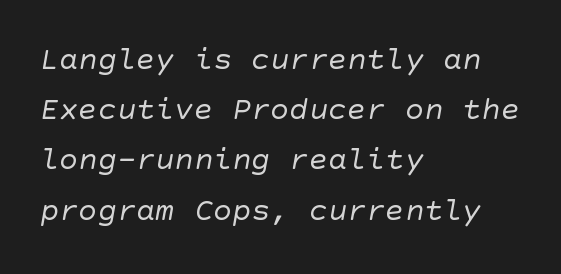
Q: Is the text bold? A: No.
Q: Is the typeface a serif or a sans-serif typeface? A: Sans-serif.
Q: Is the text underlined? A: No.
Q: How is the paragraph aligned? A: Left-aligned.
Q: Is the spacing between letters normal or unusually wide? A: Normal.
Q: Is the spacing between lines tight, normal or loose? A: Normal.
Q: Width (condensed, normal, or wide)? A: Normal.
Q: Stroke contrast? A: Low.
Q: x-height? A: Large.
